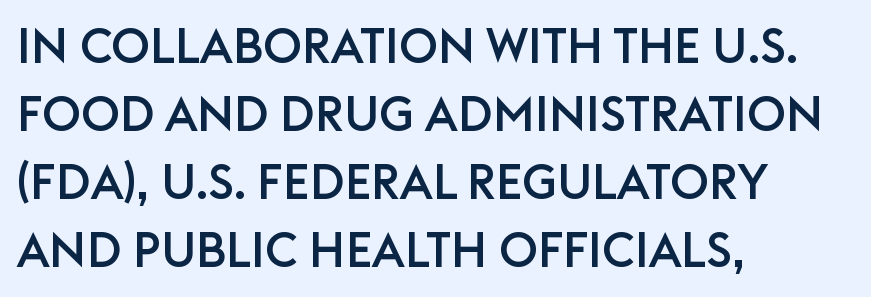
Vertical strokes here are truly vertical. Reading down the block, your eye returns to a fixed left position each line. Successive baselines arrive at the customary interval. Between one letter and the next there's only the usual sliver of space. The designer went with a sans here, leaving each stem footless.
